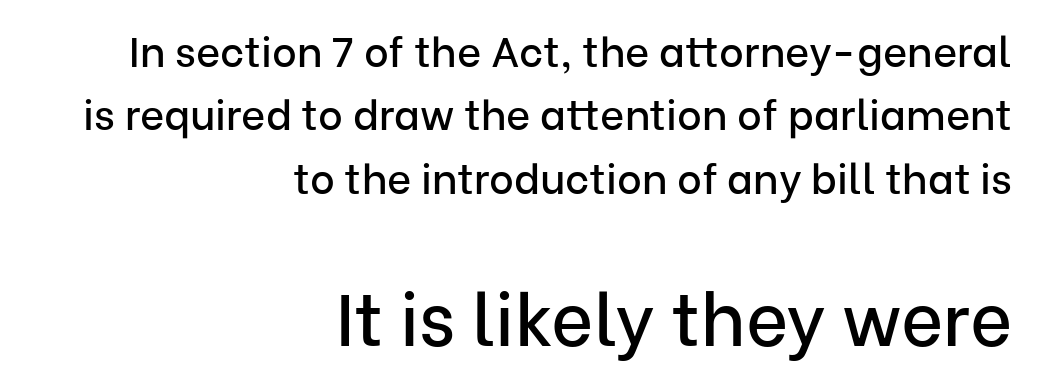
To sum up the face: it is a sans, with no serifs. This sample keeps an unexceptional amount of space between lines. These lines are rendered in a variable-pitch font. If you squint, the bottom block still reads clearly — it's the larger of the two. Short and long lines alike share a common ending point at right. Does extra space separate the letters? No, they use regular spacing.
